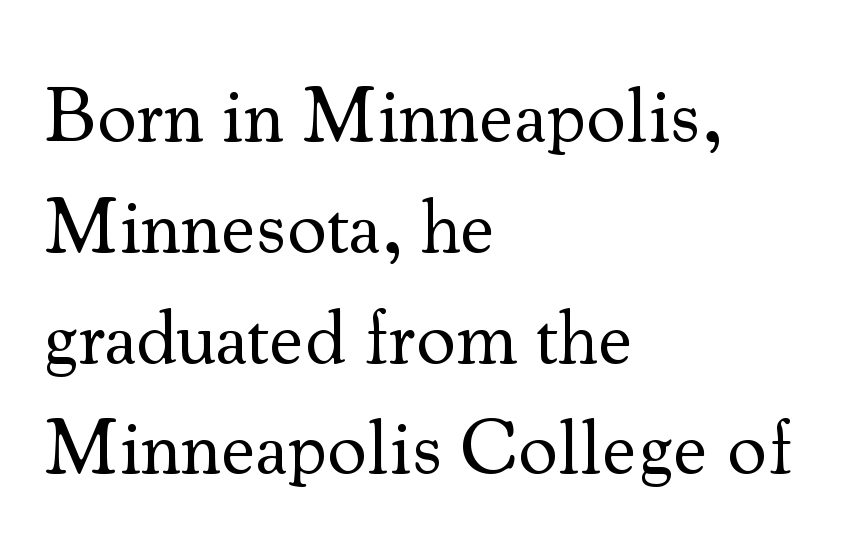
Does the leading feel generous? No, just average. Little horizontal feet cap the strokes, marking this as serif type. No extra tracking has been applied to these lines. No word sits above an underline. Weight class: somewhere from thin through regular.
